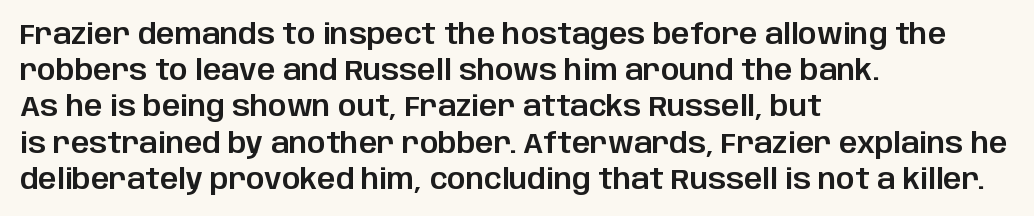
{"serif": "no", "italic": "no", "width": "normal", "stroke_contrast": "low", "x_height": "large", "monospaced": "no", "underline": "no", "align": "left", "line_spacing": "normal", "line_spacing_ratio": 1.25, "letter_spacing": "normal", "letter_spacing_em": 0.0, "glyph_px": 29}
